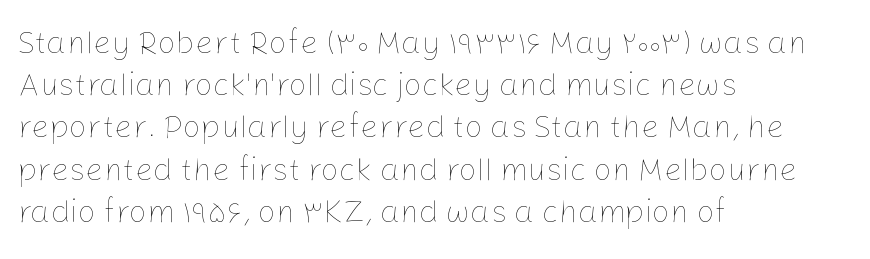
The image shows 32 px thin type, upright; set left-aligned, normal line spacing (1.32x), normal letter spacing, not underlined; low stroke contrast and a medium x-height.
